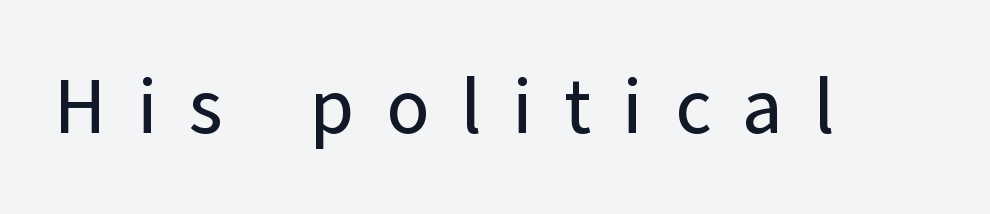
Rendered with straight, roman letterforms. Underline: absent. This sample has the flowing, uneven cadence of proportional lettering. The face used here is a sans, in the tradition of grotesques and geometrics.
